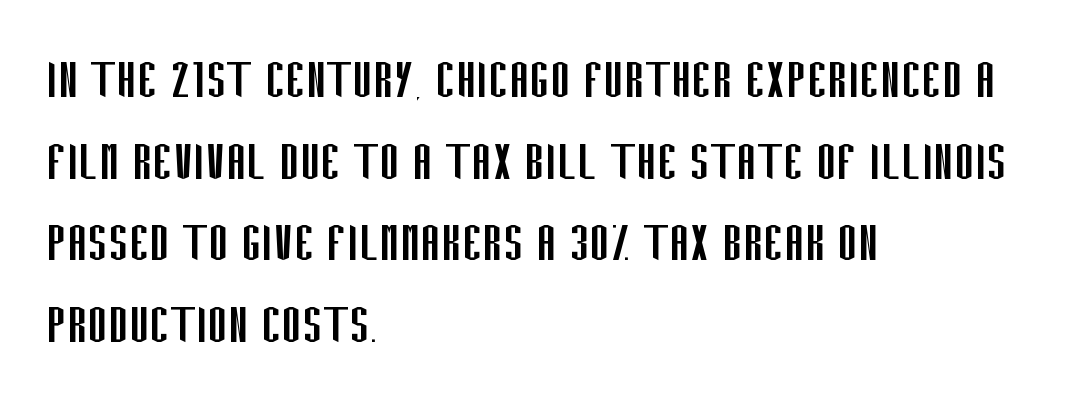
You can tell from the bare stems that sans-serif type was used. Character widths vary here, with narrow letters taking less room than wide ones. Compared with a centered layout, this one pins lines to the left instead. If you measured baseline to baseline, you'd find a middling distance. The typesetting does not lean heavy: it is not bold.
